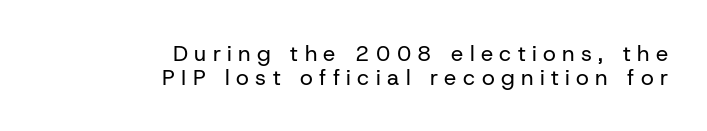
Q: Is the text bold? A: No.
Q: Is the text italic (slanted)? A: No, it is upright.
Q: Is the text underlined? A: No.
Q: How is the paragraph aligned? A: Right-aligned.
Q: Is the spacing between letters normal or unusually wide? A: Unusually wide.
Q: Is the spacing between lines tight, normal or loose? A: Tight.
